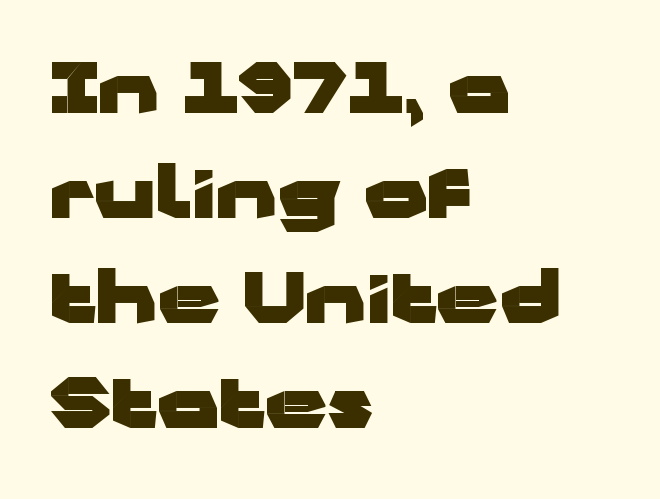
Q: Is the text bold? A: Yes.
Q: Is the text italic (slanted)? A: No, it is upright.
Q: Is the typeface a serif or a sans-serif typeface? A: Sans-serif.
Q: Is the text underlined? A: No.
Q: How is the paragraph aligned? A: Left-aligned.
Q: Is the spacing between letters normal or unusually wide? A: Normal.
Q: Is the spacing between lines tight, normal or loose? A: Normal.
Q: Width (condensed, normal, or wide)? A: Wide.
Q: Stroke contrast? A: Low.
Q: x-height? A: Medium.
Q: Monospaced? A: No.
